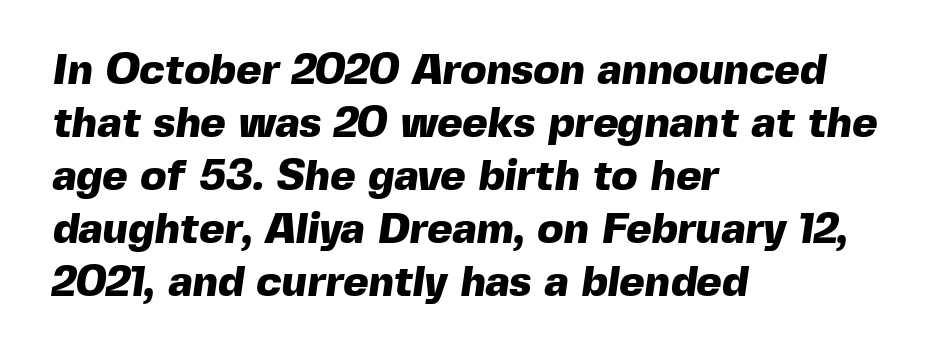
Leftover space on each line is placed entirely after the last word. In terms of weight, the rendering is a true, heavy bold. Standard letterfit; no display-style spreading of the glyphs. The strip under each line holds only bare page.
